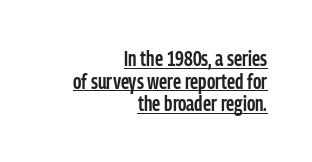
Nobody touched the tracking dial on this one. Each line of the rendering has a horizontal stroke beneath the glyphs. The text block is weighted toward the right margin, trailing off unevenly leftward. Posture: straight, roman, zero tilt. The letters are semibold — heavier than regular but short of a full bold.
